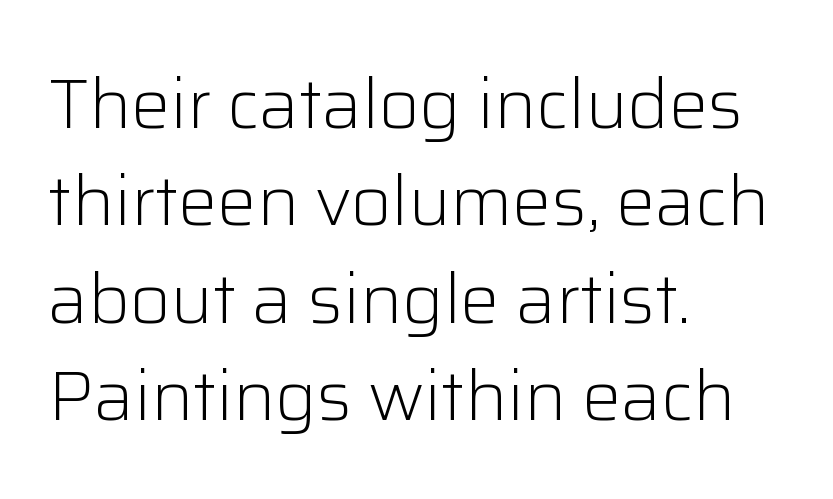
The image shows 70 px light sans-serif type, upright; set left-aligned, normal line spacing (1.39x), normal letter spacing, not underlined; low stroke contrast and a medium x-height.
